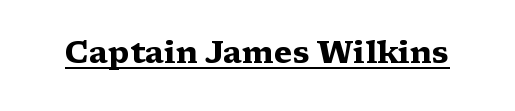
No extra tracking has been applied to these lines. The passage shown is emphatically bold. Font category for this specimen: serif. The words here are underlined.
